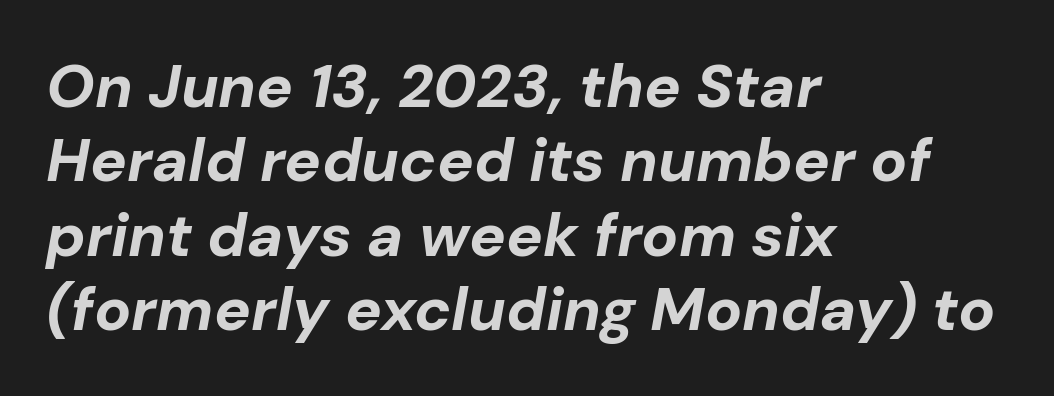
The image shows 61 px bold type, italic (leaning right); set left-aligned, line spacing 1.22x, normal letter spacing, not underlined; low stroke contrast and a medium x-height.
